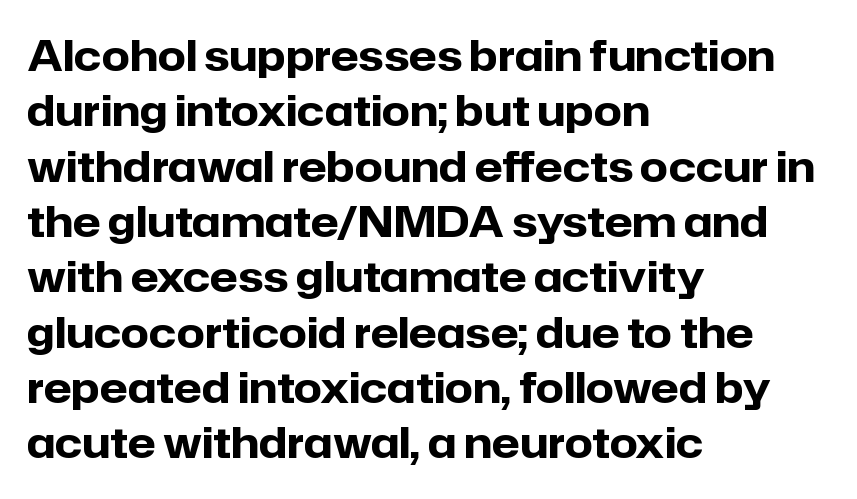
Q: Is the text bold? A: Yes.
Q: Is the text italic (slanted)? A: No, it is upright.
Q: Is the typeface a serif or a sans-serif typeface? A: Sans-serif.
Q: Is the text underlined? A: No.
Q: How is the paragraph aligned? A: Left-aligned.
Q: Is the spacing between letters normal or unusually wide? A: Normal.
Q: Is the spacing between lines tight, normal or loose? A: Normal.
Q: Width (condensed, normal, or wide)? A: Normal.
Q: Stroke contrast? A: Low.
Q: x-height? A: Medium.
Q: Monospaced? A: No.
